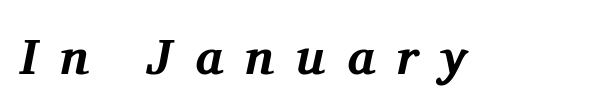
Beneath every word, the page is bare. Loose tracking; the words dissolve into strings of separated letters. The letters advance in unequal steps, a hallmark of proportional type. Does the weight exceed regular? Yes, all the way to bold. The glyphs look as if they've been sheared to an angle. Serif or sans? Serif — the stroke terminals have little feet.
